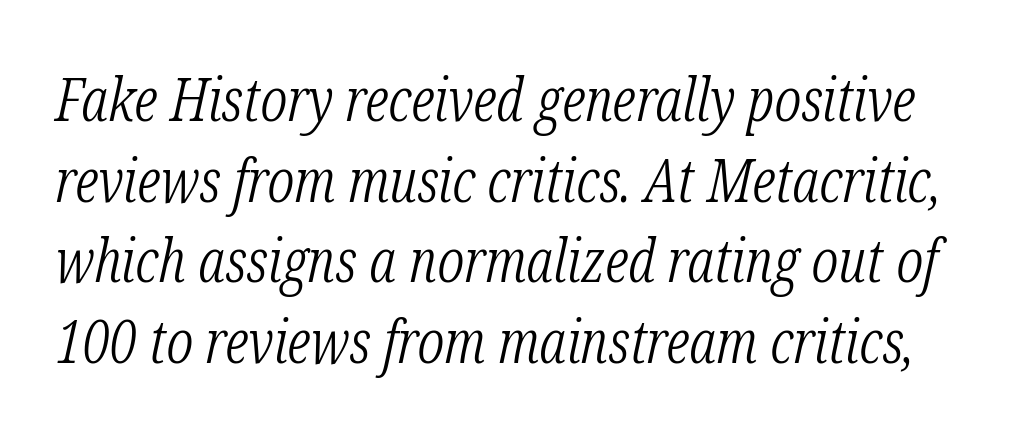
The typography opts for an oblique posture over an upright one. Nothing unusual about the tracking: characters are spaced as the font intends. This sample uses a serif face. One glance says typical: line gaps are just what's usual.
